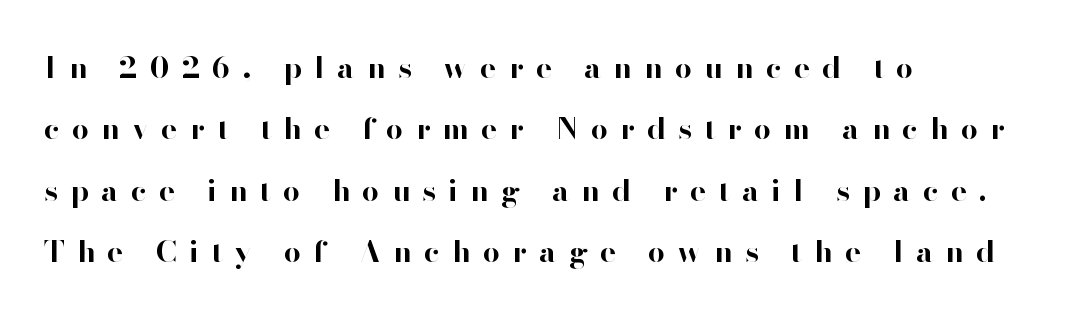
{"serif": "no", "italic": "no", "bold": "yes", "weight": "bold", "width": "normal", "stroke_contrast": "high", "x_height": "small", "monospaced": "no", "underline": "no", "align": "left", "line_spacing": "loose", "line_spacing_ratio": 2.05, "letter_spacing": "wide", "letter_spacing_em": 0.41, "glyph_px": 30}
